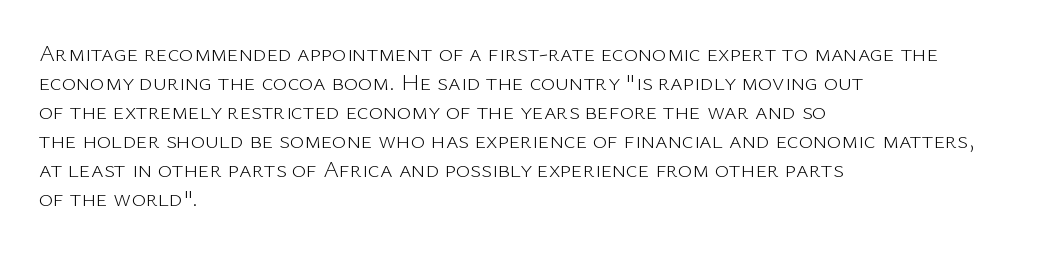
The strokes carry an ordinary text weight at most. Default kerning and tracking; the words read as compact shapes. The gap between lines stays unmarked. Does the lettering tilt? It doesn't — this is upright.
